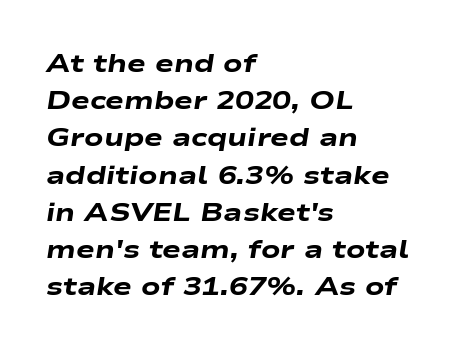
The image shows 25 px bold type, italic (leaning right); set left-aligned, normal line spacing (1.49x), normal letter spacing, not underlined.
